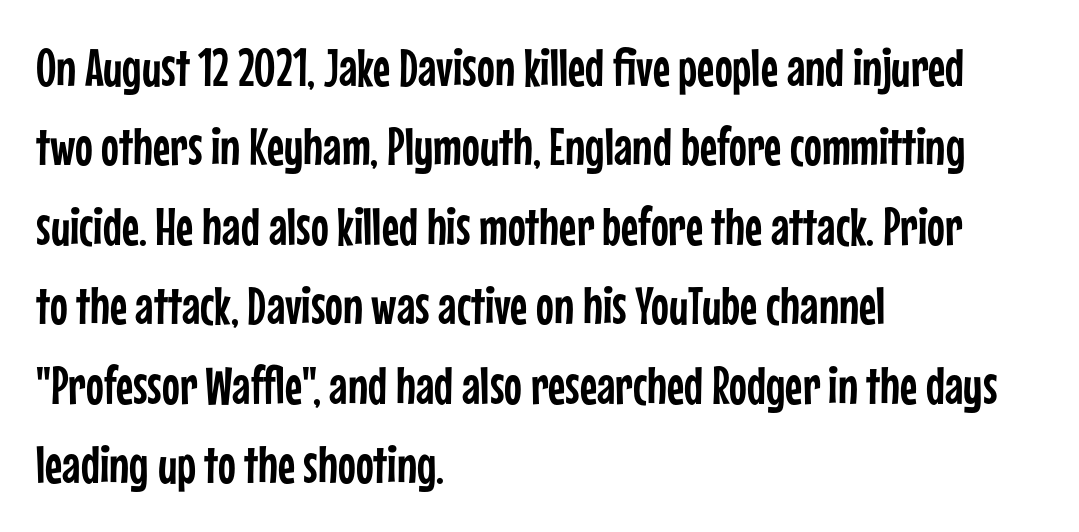
A roman cut, with each character standing at attention. No extra tracking has been applied to these lines. What kind of face is this? One without serifs — a sans. The area under the type is left untouched.
